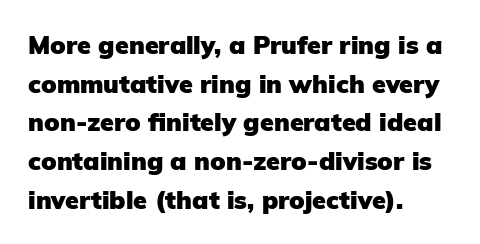
Lines of text with bare space underneath. Default kerning and tracking; the words read as compact shapes. Typeset ragged right — the left edge is the straight one. Regarding leading, the lines here are spaced in the standard way. Every stem runs plumb, perpendicular to the baseline.
